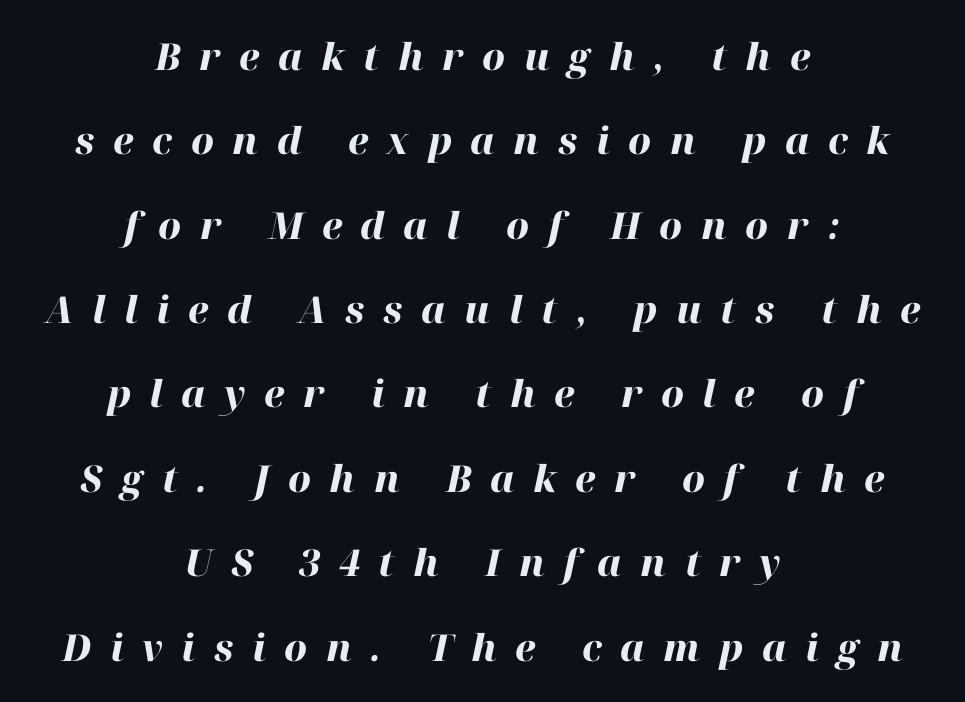
Q: Is the text bold? A: Yes.
Q: Is the text italic (slanted)? A: Yes, it leans right by about 12 degrees.
Q: Is the text underlined? A: No.
Q: How is the paragraph aligned? A: Centered.
Q: Is the spacing between letters normal or unusually wide? A: Unusually wide.
Q: Is the spacing between lines tight, normal or loose? A: Loose.
Q: Width (condensed, normal, or wide)? A: Normal.
Q: Stroke contrast? A: High.
Q: x-height? A: Medium.
Q: Monospaced? A: No.
